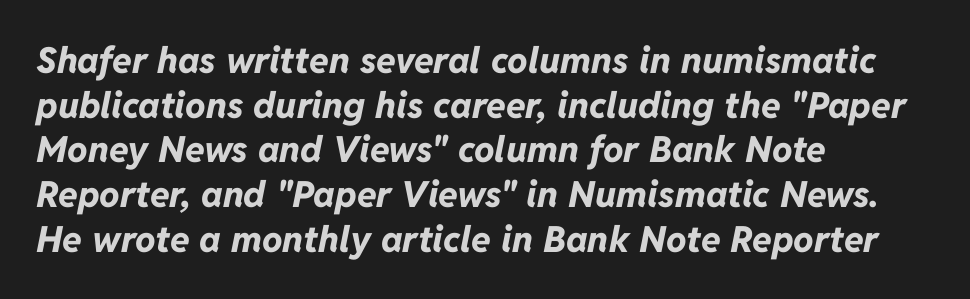
Q: Is the text bold? A: Yes.
Q: Is the text italic (slanted)? A: Yes, it leans right by about 11 degrees.
Q: Is the text underlined? A: No.
Q: How is the paragraph aligned? A: Left-aligned.
Q: Is the spacing between letters normal or unusually wide? A: Normal.
Q: Width (condensed, normal, or wide)? A: Normal.
Q: Stroke contrast? A: Low.
Q: x-height? A: Medium.
Q: Monospaced? A: No.
